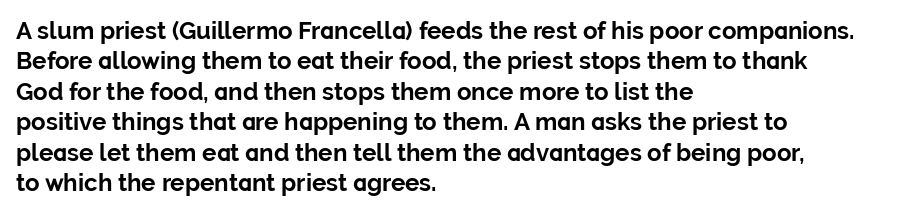
Q: Is the text bold? A: Yes.
Q: Is the text italic (slanted)? A: No, it is upright.
Q: Is the text underlined? A: No.
Q: How is the paragraph aligned? A: Left-aligned.
Q: Is the spacing between letters normal or unusually wide? A: Normal.
Q: Is the spacing between lines tight, normal or loose? A: Normal.
